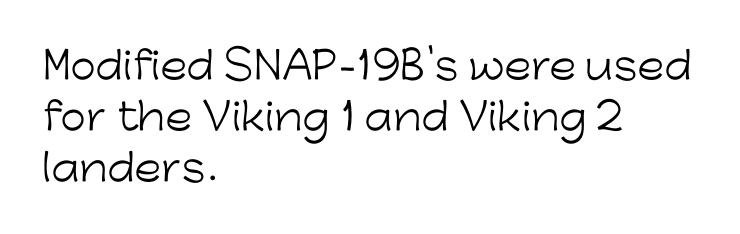
The image shows 37 px light sans-serif type, upright; set left-aligned, normal line spacing (1.38x), normal letter spacing, not underlined; low stroke contrast and a medium x-height.
